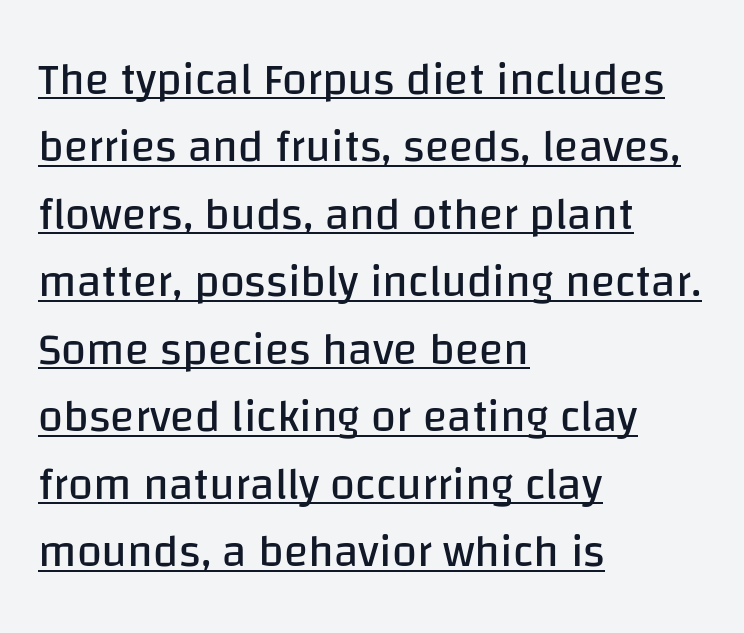
Underlined type. The passage shown is typed in a proportional face where columns would drift. Nobody touched the tracking dial on this one. The font family rendered here belongs to the sans-serif group.
